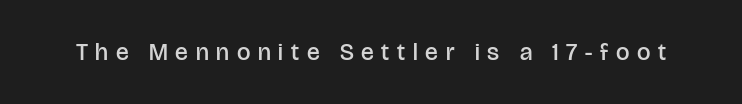
The image shows 24 px text type, upright; set unusually wide letter spacing (+0.32 em), not underlined.
